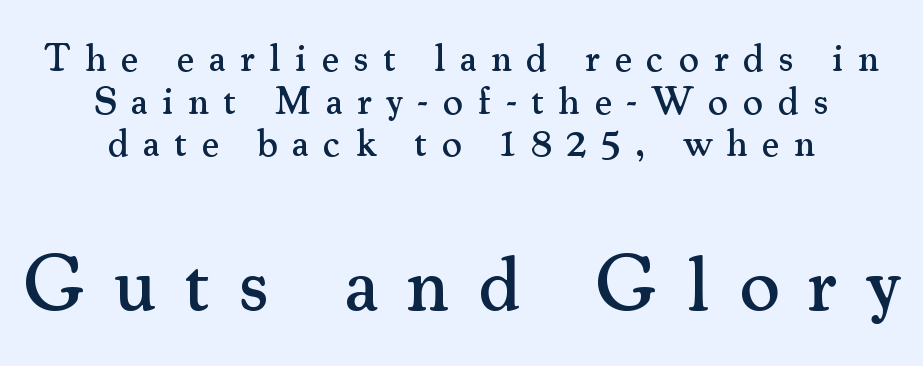
The image shows 78 px serif type, upright; set centered, tight line spacing (1.09x), unusually wide letter spacing (+0.37 em), not underlined; the second (bottom) block is 2.0x larger; medium stroke contrast and a small x-height.
